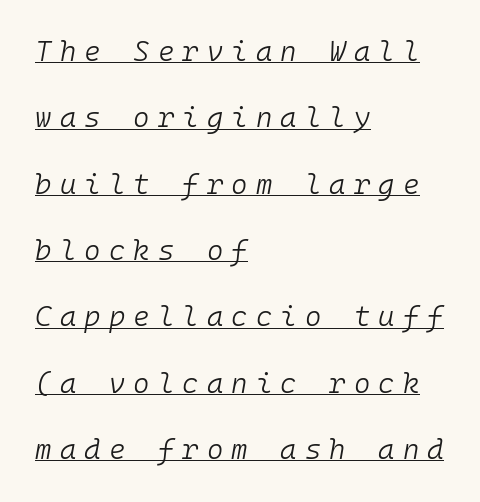
The image shows 28 px light type, italic (leaning right), monospaced; set left-aligned, loose line spacing (2.37x), unusually wide letter spacing (+0.29 em), underlined; low stroke contrast and a medium x-height.
